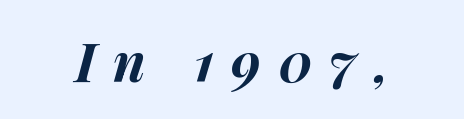
The image shows 54 px bold type, italic (leaning right); set unusually wide letter spacing (+0.32 em), not underlined; medium stroke contrast and a medium x-height.
